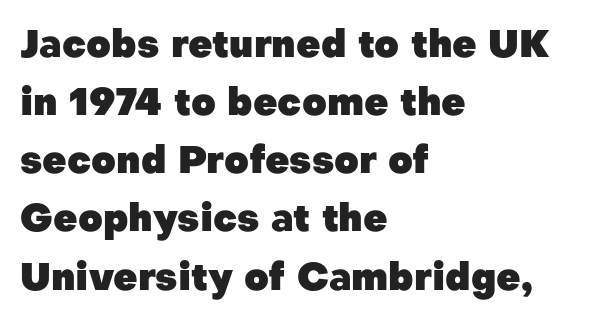
The image shows 38 px heavy sans-serif type, upright; set left-aligned, normal line spacing (1.53x), normal letter spacing, not underlined; low stroke contrast and a medium x-height.
